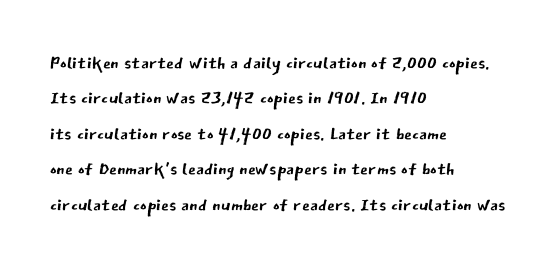
The image shows 25 px text type, upright; set left-aligned, normal line spacing (1.42x), normal letter spacing, not underlined.
